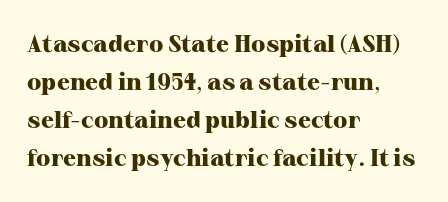
The image shows 24 px bold type, upright; set left-aligned, normal line spacing (1.59x), normal letter spacing, not underlined.
